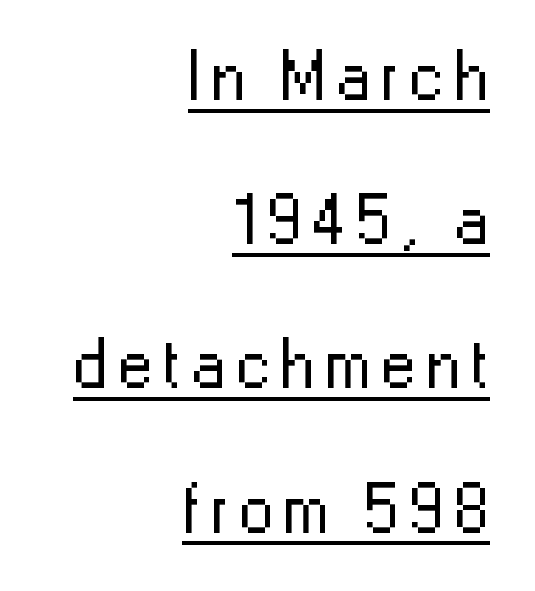
The lettering is marked with a stroke running underneath it. The font family rendered here belongs to the sans-serif group. Do the letters lean? They stand straight. Widely set lines give the paragraph a tall, airy silhouette. Think of a printed novel: that variable character pitch is what you see here.
